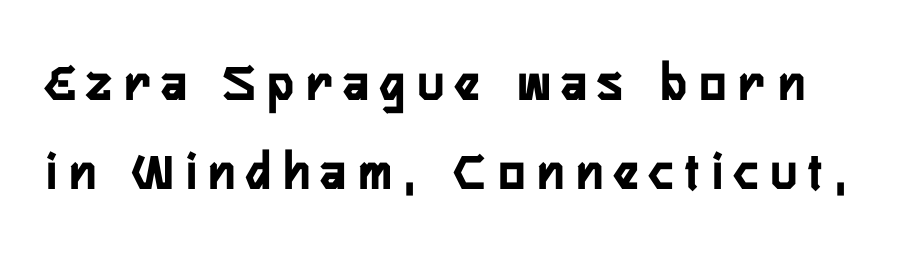
The image shows 55 px condensed sans-serif type, upright; set normal line spacing (1.61x), unusually wide letter spacing (+0.23 em), not underlined; low stroke contrast and a medium x-height.
